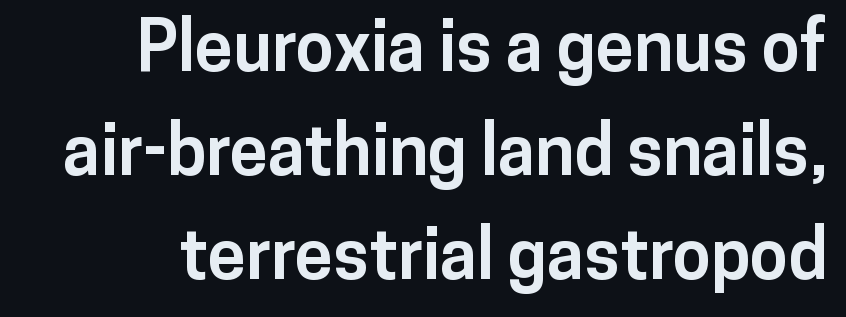
Q: Is the text bold? A: Yes.
Q: Is the text italic (slanted)? A: No, it is upright.
Q: Is the typeface a serif or a sans-serif typeface? A: Sans-serif.
Q: Is the text underlined? A: No.
Q: Is the spacing between letters normal or unusually wide? A: Normal.
Q: Is the spacing between lines tight, normal or loose? A: Normal.
Q: Width (condensed, normal, or wide)? A: Normal.
Q: Stroke contrast? A: Low.
Q: x-height? A: Medium.
Q: Monospaced? A: No.
